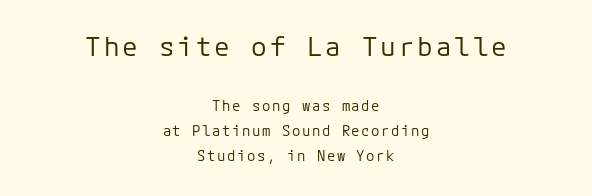
Here the first block reads like a headline and the second like body copy. A typesetter would mark this as roman, not italic. The font sits on the lighter half of the weight spectrum, regular included. Honestly, there is no underline to notice here at all.
